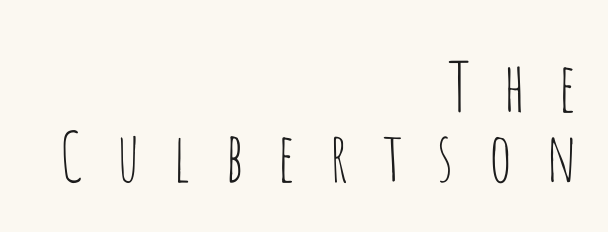
The image shows 68 px thin, condensed sans-serif type, upright; set right-aligned, tight line spacing (1.03x), unusually wide letter spacing (+0.45 em), not underlined; low stroke contrast and a large x-height.
